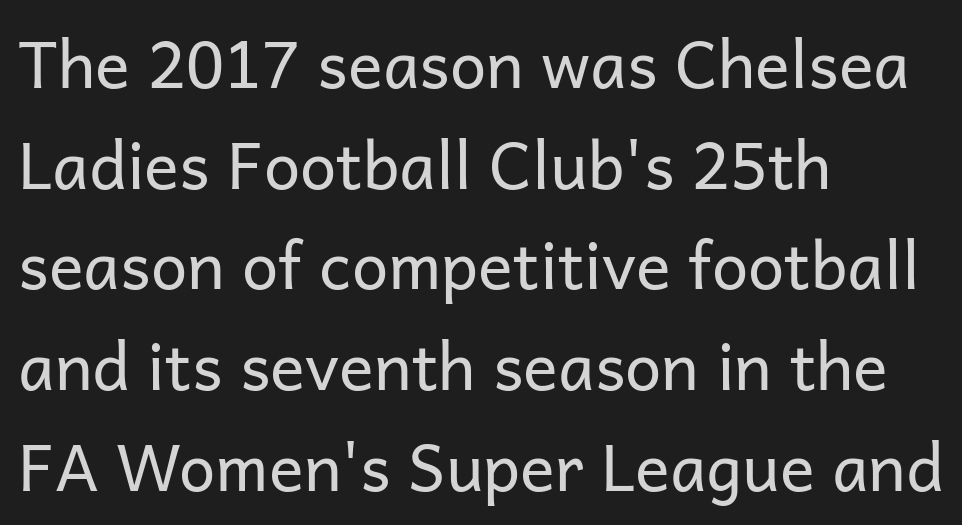
Visually the block forms a straight wall on the left and a jagged coastline on the right. Does the leading feel generous? No, just average. Character widths vary here, with narrow letters taking less room than wide ones. Letters rest on an invisible, unmarked baseline. These glyphs show unthickened strokes, regular width or finer.
